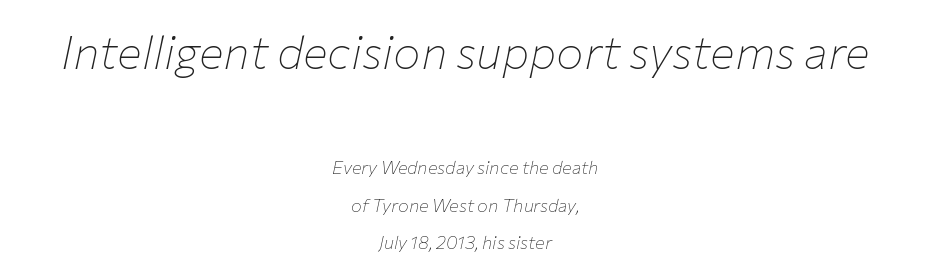
The image shows 46 px thin type, italic (leaning right); set centered, loose line spacing (2.09x), normal letter spacing, not underlined; the first (top) block is 2.56x larger; low stroke contrast and a medium x-height.
